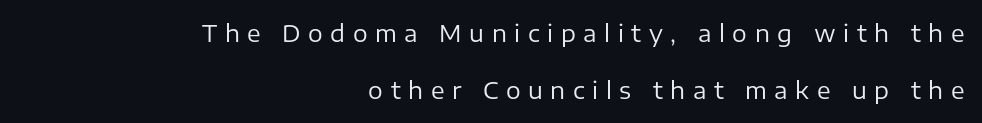
{"italic": "no", "bold": "no", "underline": "no", "align": "right", "line_spacing": "loose", "line_spacing_ratio": 2.47, "letter_spacing": "wide", "letter_spacing_em": 0.33, "glyph_px": 23}
